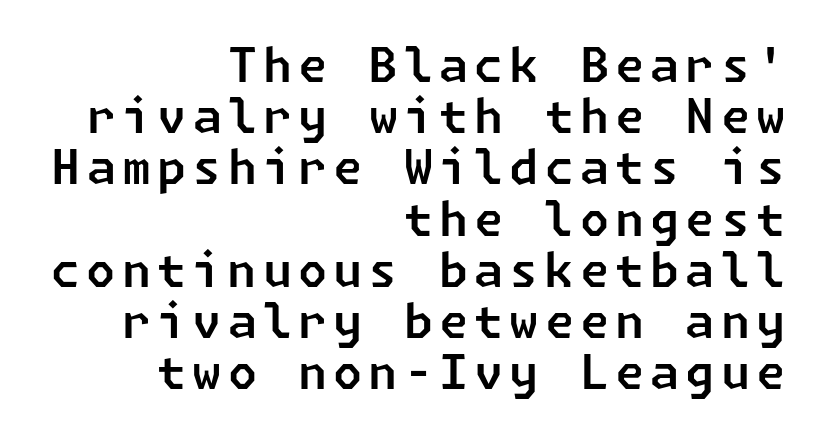
The image shows 47 px sans-serif type; set right-aligned, tight line spacing (1.09x), not underlined; low stroke contrast and a medium x-height.
